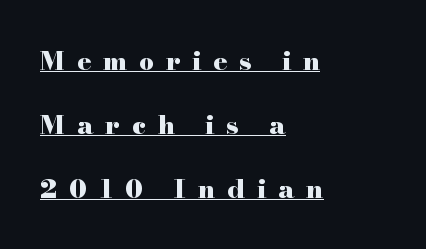
Like a heading marked for emphasis, these lines bear an underscore. You could only call the tracking loose — the letters float apart. Loosely led — the rows are spread out. Students, this is bold: see how much ink each stroke carries. Where is the straight margin? On the left.
